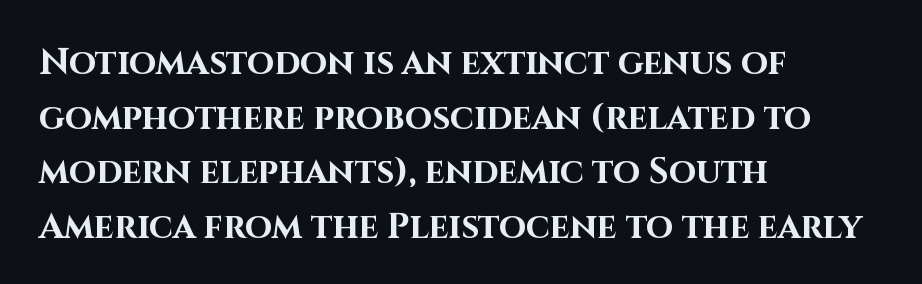
Q: Is the text bold? A: Yes.
Q: Is the text italic (slanted)? A: No, it is upright.
Q: Is the typeface a serif or a sans-serif typeface? A: Sans-serif.
Q: Is the text underlined? A: No.
Q: How is the paragraph aligned? A: Left-aligned.
Q: Is the spacing between letters normal or unusually wide? A: Normal.
Q: Is the spacing between lines tight, normal or loose? A: Normal.
Q: Width (condensed, normal, or wide)? A: Normal.
Q: Stroke contrast? A: High.
Q: x-height? A: Large.
Q: Monospaced? A: No.
